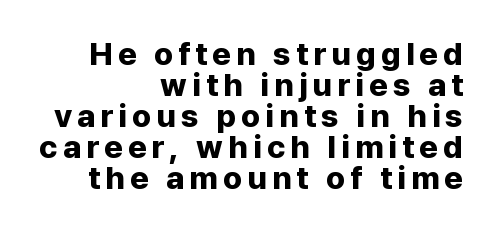
The image shows 32 px bold sans-serif type, upright; set right-aligned, tight line spacing (0.97x), not underlined; low stroke contrast and a medium x-height.
